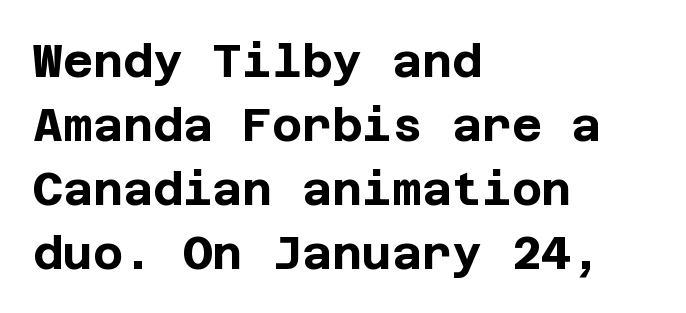
The image shows 46 px bold sans-serif type, upright; set left-aligned, normal line spacing (1.39x), normal letter spacing, not underlined; low stroke contrast and a large x-height.
